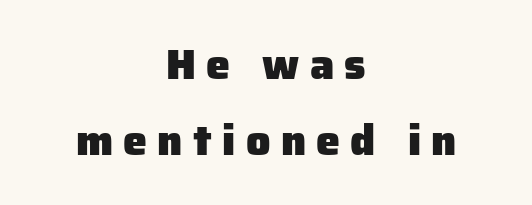
The image shows 43 px heavy sans-serif type, upright; set centered, line spacing 1.77x, unusually wide letter spacing (+0.24 em), not underlined; low stroke contrast and a medium x-height.
